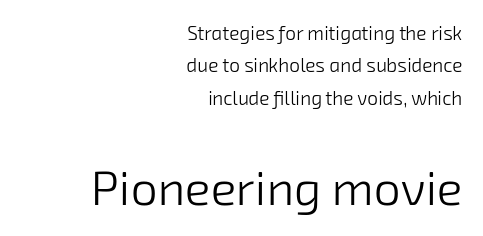
Lines of text with bare space underneath. These lines are rendered in a variable-pitch font. No extra tracking has been applied to these lines. Summary of weight: not heavy and not bold. Check where the strokes stop: nothing finishes them off — pure sans.
